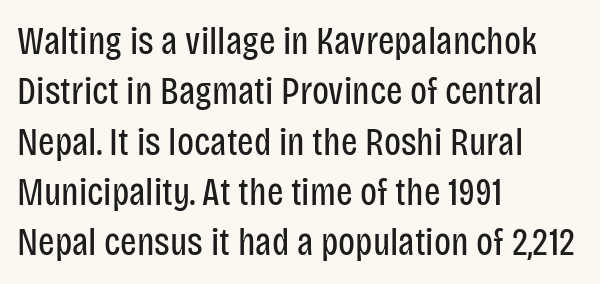
{"serif": "no", "italic": "no", "bold": "no", "weight": "regular", "width": "condensed", "stroke_contrast": "low", "x_height": "large", "monospaced": "no", "underline": "no", "align": "left", "line_spacing": "normal", "line_spacing_ratio": 1.29, "letter_spacing": "normal", "letter_spacing_em": 0.0, "glyph_px": 39}
